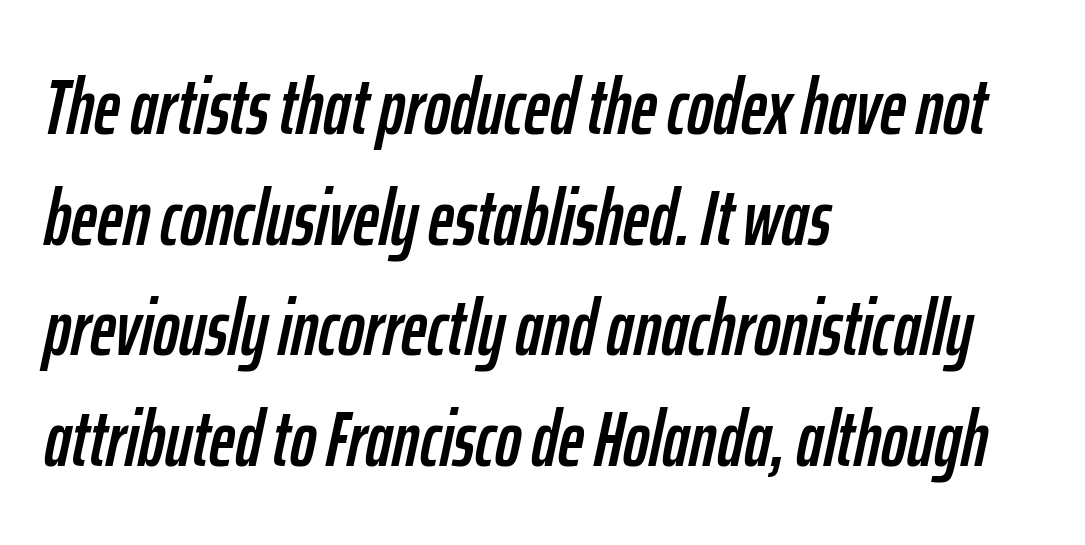
{"italic": "yes", "lean": "right", "slant_degrees": 12, "width": "condensed", "stroke_contrast": "low", "x_height": "medium", "monospaced": "no", "underline": "no", "align": "left", "line_spacing": "normal", "line_spacing_ratio": 1.4, "letter_spacing": "normal", "letter_spacing_em": 0.0, "glyph_px": 79}
